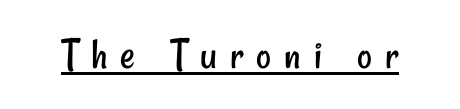
The image shows 46 px regular-weight, condensed sans-serif type; set unusually wide letter spacing (+0.28 em), underlined; low stroke contrast and a small x-height.
